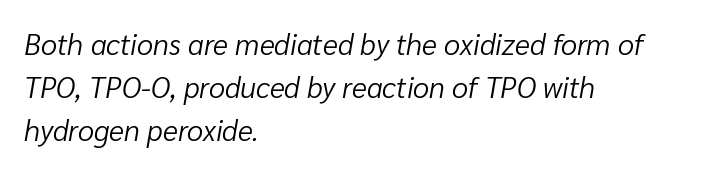
Observe the ordinary spacing: letters are neighbours, not strangers. This rendering features lettering with no underline. You can tell it's italic because the verticals aren't actually vertical. Caption: face not bold, strokes unweighted.
